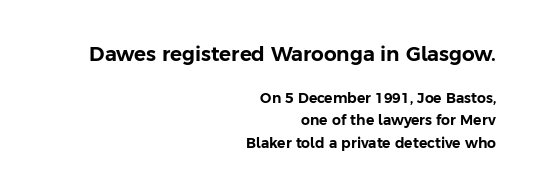
Q: Is the text italic (slanted)? A: No, it is upright.
Q: Is the text underlined? A: No.
Q: How is the paragraph aligned? A: Right-aligned.
Q: Is the spacing between letters normal or unusually wide? A: Normal.
Q: Is the spacing between lines tight, normal or loose? A: Normal.
Q: Which block of text is set in a larger size, the first (top) or the second (bottom)? A: The first (top) one.
